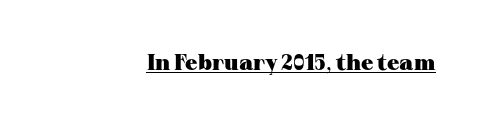
Q: Is the text bold? A: Yes.
Q: Is the text italic (slanted)? A: No, it is upright.
Q: Is the text underlined? A: Yes.
Q: How is the paragraph aligned? A: Right-aligned.
Q: Is the spacing between letters normal or unusually wide? A: Normal.
